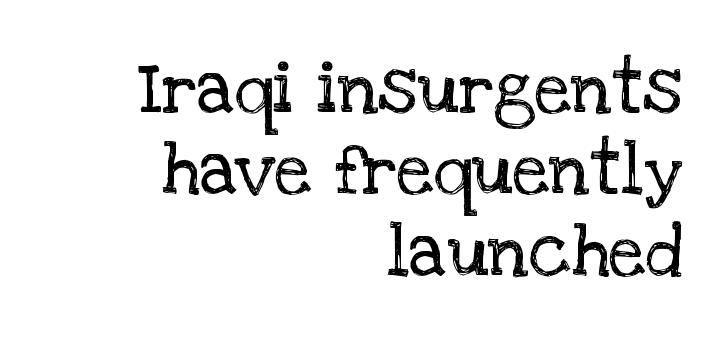
Q: Is the text bold? A: No.
Q: Is the text italic (slanted)? A: No, it is upright.
Q: Is the typeface a serif or a sans-serif typeface? A: Serif.
Q: Is the text underlined? A: No.
Q: How is the paragraph aligned? A: Right-aligned.
Q: Is the spacing between letters normal or unusually wide? A: Normal.
Q: Is the spacing between lines tight, normal or loose? A: Tight.
Q: Width (condensed, normal, or wide)? A: Normal.
Q: Stroke contrast? A: Low.
Q: x-height? A: Large.
Q: Monospaced? A: No.
